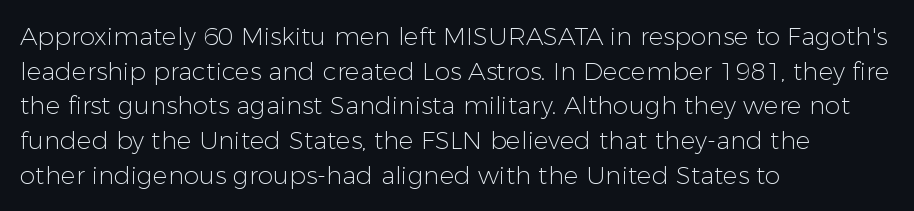
Q: Is the text bold? A: No.
Q: Is the text italic (slanted)? A: No, it is upright.
Q: Is the text underlined? A: No.
Q: How is the paragraph aligned? A: Left-aligned.
Q: Is the spacing between letters normal or unusually wide? A: Normal.
Q: Is the spacing between lines tight, normal or loose? A: Normal.
